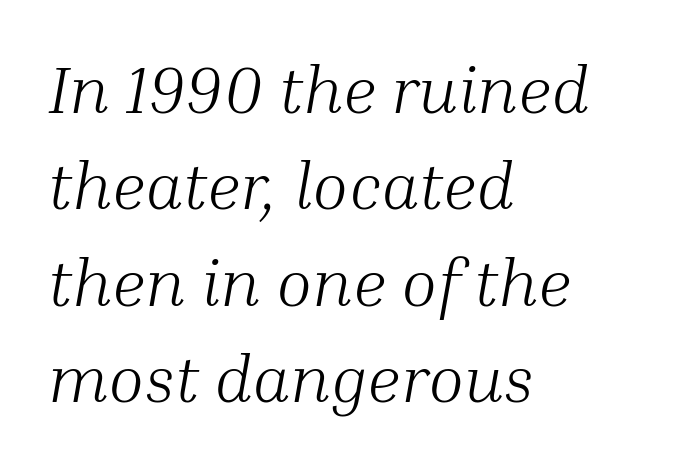
{"serif": "yes", "italic": "yes", "lean": "right", "slant_degrees": 10, "bold": "no", "weight": "light", "width": "normal", "stroke_contrast": "medium", "x_height": "medium", "monospaced": "no", "underline": "no", "align": "left", "line_spacing": "normal", "line_spacing_ratio": 1.46, "letter_spacing": "normal", "letter_spacing_em": 0.0, "glyph_px": 66}
